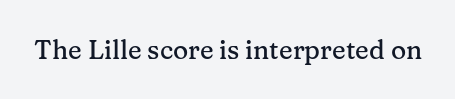
The image shows 26 px text type, upright; set normal letter spacing, not underlined.
